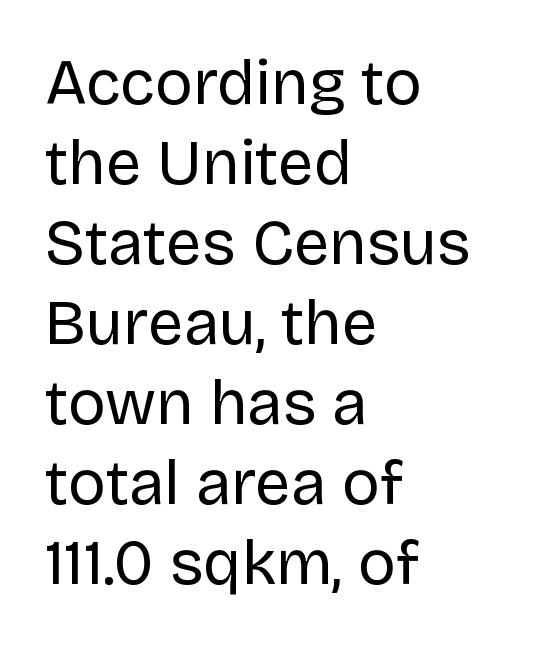
The image shows 63 px regular-weight sans-serif type, upright; set left-aligned, normal line spacing (1.27x), normal letter spacing, not underlined; low stroke contrast and a large x-height.
